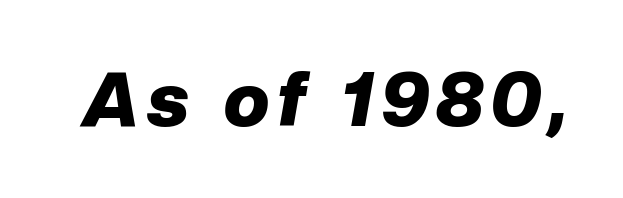
Character widths vary here, with narrow letters taking less room than wide ones. As a designer I'd log this as weight 700, bold. Lines of text with bare space underneath. Italic? Definitely — the glyphs are oblique.
